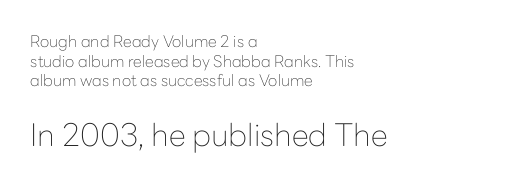
Q: Is the text bold? A: No.
Q: Is the text italic (slanted)? A: No, it is upright.
Q: Is the typeface a serif or a sans-serif typeface? A: Sans-serif.
Q: Is the text underlined? A: No.
Q: How is the paragraph aligned? A: Left-aligned.
Q: Is the spacing between letters normal or unusually wide? A: Normal.
Q: Which block of text is set in a larger size, the first (top) or the second (bottom)? A: The second (bottom) one.
Q: Width (condensed, normal, or wide)? A: Normal.
Q: Stroke contrast? A: Low.
Q: x-height? A: Medium.
Q: Monospaced? A: No.
